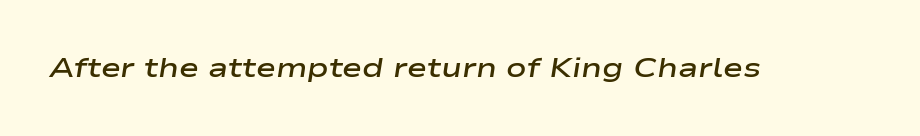
{"italic": "yes", "lean": "right", "slant_degrees": 9, "bold": "semi", "underline": "no", "letter_spacing": "normal", "letter_spacing_em": 0.0, "glyph_px": 27}
